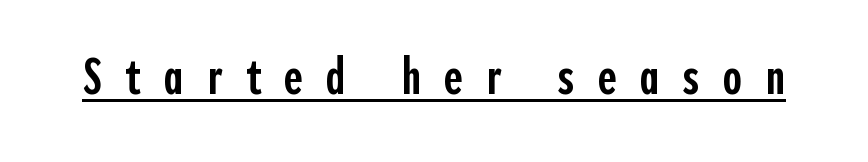
Q: Is the text bold? A: Semi-bold.
Q: Is the text italic (slanted)? A: No, it is upright.
Q: Is the typeface a serif or a sans-serif typeface? A: Sans-serif.
Q: Is the text underlined? A: Yes.
Q: Is the spacing between letters normal or unusually wide? A: Unusually wide.
Q: Width (condensed, normal, or wide)? A: Condensed.
Q: x-height? A: Medium.
Q: Monospaced? A: No.
